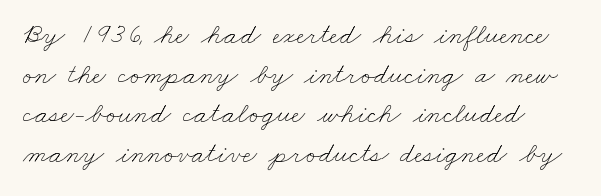
In terms of leading, this rendering sits right in the middle. Nobody drew a line under any word here. Inter-character spacing is left at the font's built-in metrics. The passage shown is typed in a proportional face where columns would drift. These glyphs show unthickened strokes, regular width or finer.
